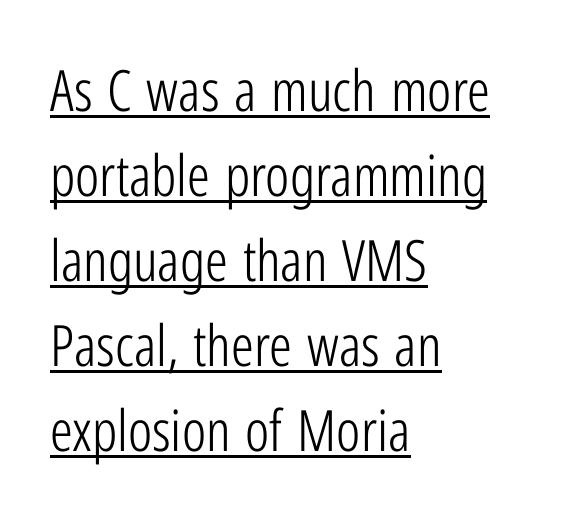
{"serif": "no", "italic": "no", "bold": "no", "weight": "light", "width": "condensed", "stroke_contrast": "low", "x_height": "medium", "monospaced": "no", "underline": "yes", "align": "left", "line_spacing": "normal", "line_spacing_ratio": 1.49, "letter_spacing": "normal", "letter_spacing_em": 0.0, "glyph_px": 57}
